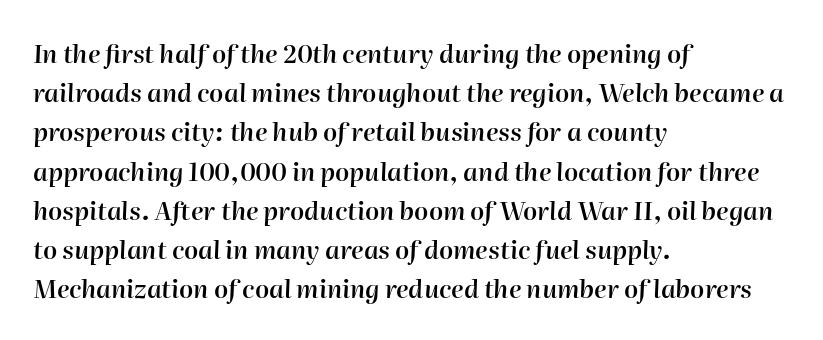
Q: Is the text bold? A: Semi-bold.
Q: Is the text italic (slanted)? A: Yes, it leans right by about 2 degrees.
Q: Is the text underlined? A: No.
Q: How is the paragraph aligned? A: Left-aligned.
Q: Is the spacing between letters normal or unusually wide? A: Normal.
Q: Is the spacing between lines tight, normal or loose? A: Normal.
